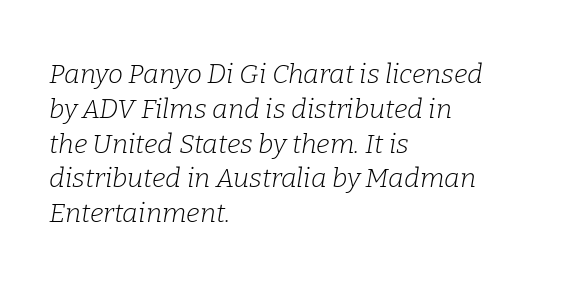
Q: Is the text bold? A: No.
Q: Is the text italic (slanted)? A: Yes, it leans right by about 9 degrees.
Q: Is the text underlined? A: No.
Q: How is the paragraph aligned? A: Left-aligned.
Q: Is the spacing between letters normal or unusually wide? A: Normal.
Q: Is the spacing between lines tight, normal or loose? A: Normal.
